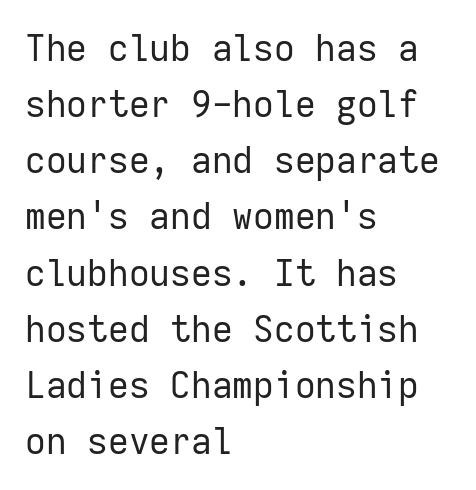
The image shows 36 px regular-weight sans-serif type, upright, monospaced; set left-aligned, normal line spacing (1.56x), normal letter spacing, not underlined; low stroke contrast and a medium x-height.
